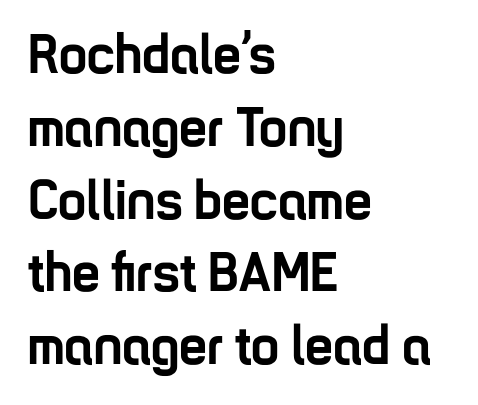
{"serif": "no", "italic": "no", "bold": "yes", "weight": "semibold", "width": "condensed", "stroke_contrast": "low", "x_height": "medium", "monospaced": "no", "underline": "no", "align": "left", "line_spacing": "normal", "line_spacing_ratio": 1.3, "letter_spacing": "normal", "letter_spacing_em": 0.0, "glyph_px": 56}
